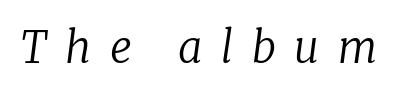
{"serif": "yes", "italic": "yes", "lean": "right", "slant_degrees": 8, "bold": "no", "weight": "regular", "width": "normal", "stroke_contrast": "low", "x_height": "medium", "monospaced": "no", "underline": "no", "letter_spacing": "wide", "letter_spacing_em": 0.43, "glyph_px": 43}
